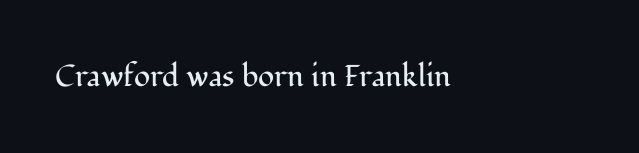
You can tell it's not italic because the verticals are truly vertical. One-word summary of the alignment: left. Stems here are at most as thick as an everyday book face. Short note: letters normally spaced. The foot of each line stays bare and open.
